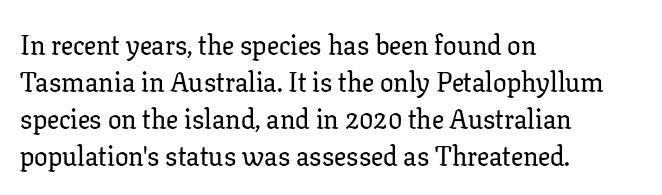
{"italic": "no", "underline": "no", "align": "left", "line_spacing": "normal", "line_spacing_ratio": 1.37, "letter_spacing": "normal", "letter_spacing_em": 0.0, "glyph_px": 27}
